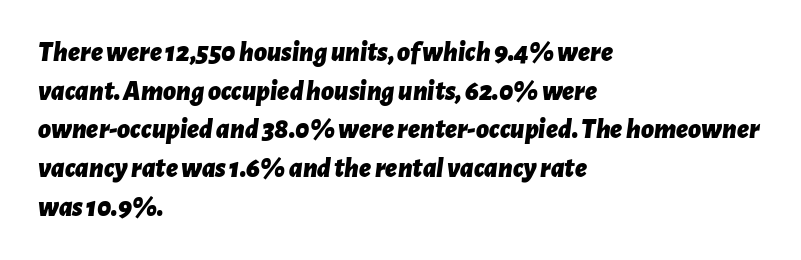
{"italic": "yes", "lean": "right", "slant_degrees": 7, "bold": "yes", "weight": "bold", "width": "normal", "stroke_contrast": "low", "x_height": "medium", "monospaced": "no", "underline": "no", "align": "left", "line_spacing": "normal", "line_spacing_ratio": 1.38, "letter_spacing": "normal", "letter_spacing_em": 0.0, "glyph_px": 28}
